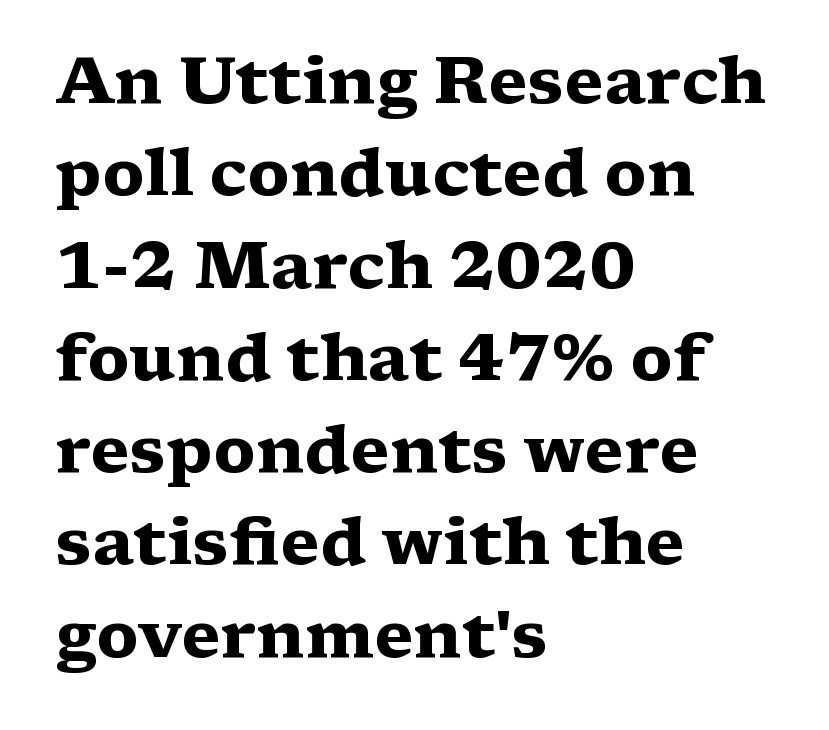
The image shows 65 px heavy, wide serif type, upright; set left-aligned, normal line spacing (1.42x), normal letter spacing, not underlined; medium stroke contrast and a medium x-height.
